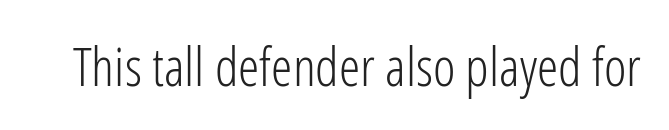
{"serif": "no", "italic": "no", "bold": "no", "weight": "light", "width": "condensed", "stroke_contrast": "low", "x_height": "medium", "monospaced": "no", "underline": "no", "letter_spacing": "normal", "letter_spacing_em": 0.0, "glyph_px": 54}
